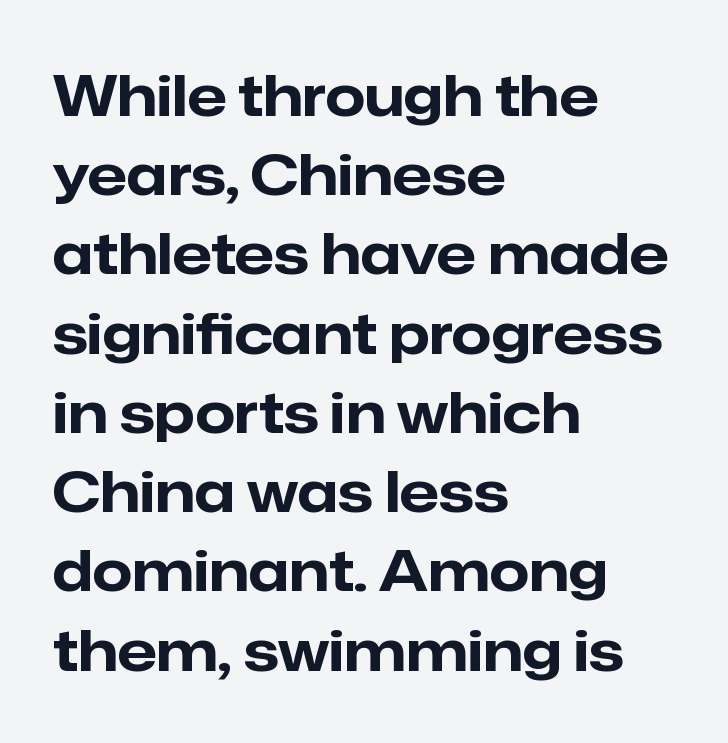
Q: Is the text bold? A: Yes.
Q: Is the text italic (slanted)? A: No, it is upright.
Q: Is the typeface a serif or a sans-serif typeface? A: Sans-serif.
Q: Is the text underlined? A: No.
Q: How is the paragraph aligned? A: Left-aligned.
Q: Is the spacing between letters normal or unusually wide? A: Normal.
Q: Is the spacing between lines tight, normal or loose? A: Normal.
Q: Width (condensed, normal, or wide)? A: Normal.
Q: Stroke contrast? A: Low.
Q: x-height? A: Medium.
Q: Monospaced? A: No.
